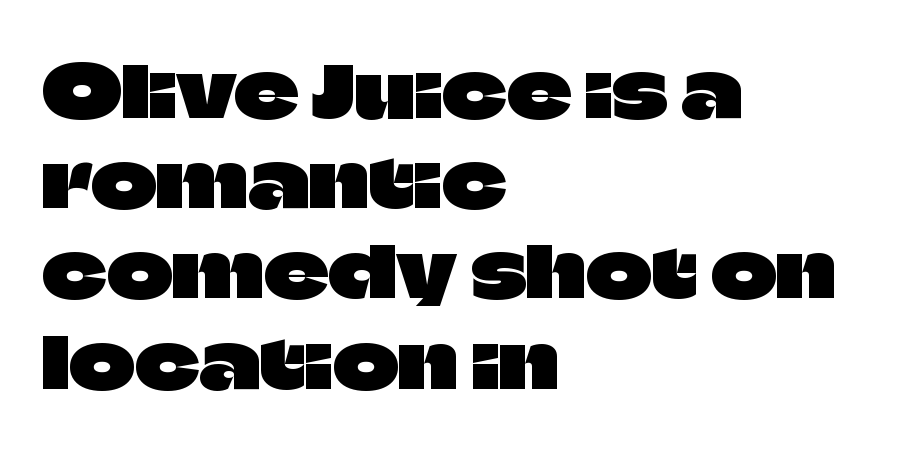
Q: Is the text italic (slanted)? A: No, it is upright.
Q: Is the typeface a serif or a sans-serif typeface? A: Sans-serif.
Q: Is the text underlined? A: No.
Q: How is the paragraph aligned? A: Left-aligned.
Q: Is the spacing between letters normal or unusually wide? A: Normal.
Q: Is the spacing between lines tight, normal or loose? A: Normal.
Q: Width (condensed, normal, or wide)? A: Normal.
Q: Stroke contrast? A: Low.
Q: x-height? A: Large.
Q: Monospaced? A: No.
